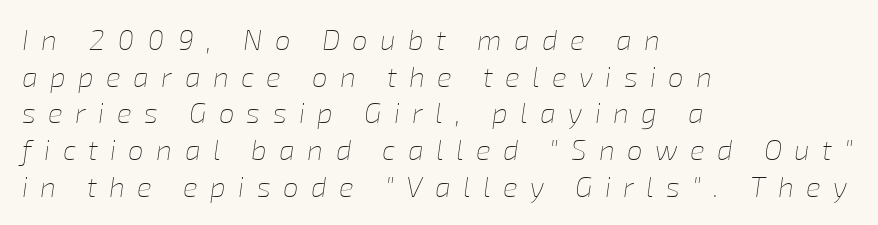
In terms of posture, this sample is oblique. Stems and bowls with no extra thickness — not bold. Do the characters align in a grid? No, the font is proportional. Decoration check: the copy has no underline. Is the block centered? No — it sits flush against the left margin. The space between consecutive lines is moderate.
